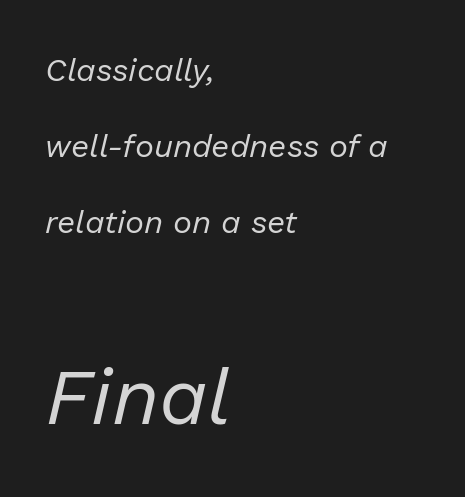
{"italic": "yes", "lean": "right", "slant_degrees": 13, "bold": "no", "weight": "regular", "width": "normal", "stroke_contrast": "low", "x_height": "medium", "monospaced": "no", "underline": "no", "align": "left", "line_spacing": "loose", "line_spacing_ratio": 2.37, "letter_spacing": "normal", "letter_spacing_em": 0.0, "larger_block": "second", "size_ratio": 2.47, "glyph_px": 79}
